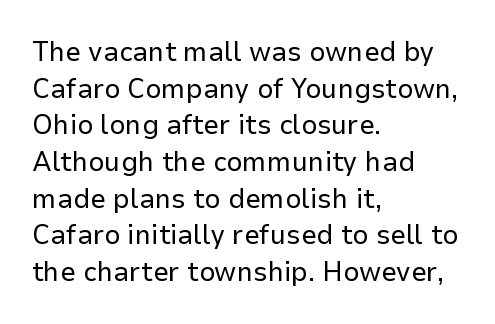
Q: Is the text bold? A: No.
Q: Is the text italic (slanted)? A: No, it is upright.
Q: Is the typeface a serif or a sans-serif typeface? A: Sans-serif.
Q: Is the text underlined? A: No.
Q: How is the paragraph aligned? A: Left-aligned.
Q: Is the spacing between letters normal or unusually wide? A: Normal.
Q: Is the spacing between lines tight, normal or loose? A: Normal.
Q: Width (condensed, normal, or wide)? A: Normal.
Q: Stroke contrast? A: Low.
Q: x-height? A: Medium.
Q: Monospaced? A: No.
